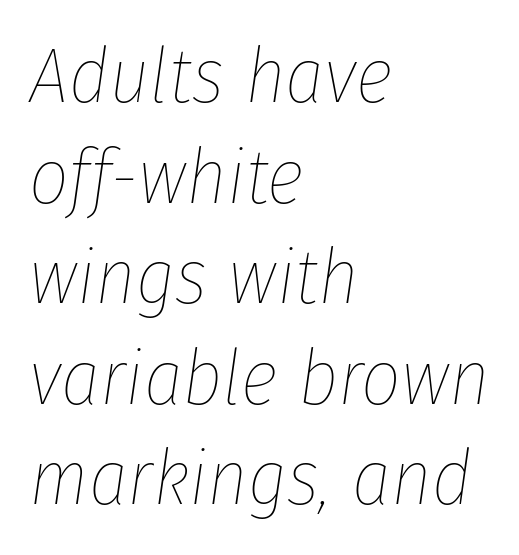
{"italic": "yes", "lean": "right", "slant_degrees": 8, "bold": "no", "weight": "thin", "width": "condensed", "stroke_contrast": "low", "x_height": "medium", "monospaced": "no", "underline": "no", "align": "left", "line_spacing": "normal", "line_spacing_ratio": 1.29, "letter_spacing": "normal", "letter_spacing_em": 0.0, "glyph_px": 78}
